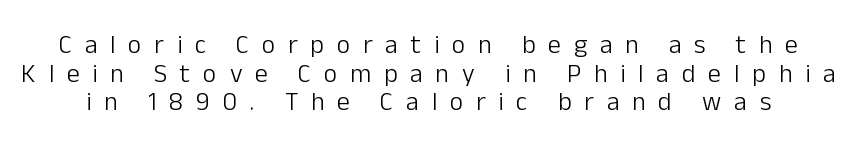
The image shows 26 px text type, upright; set tight line spacing (1.1x), unusually wide letter spacing (+0.49 em), not underlined.
